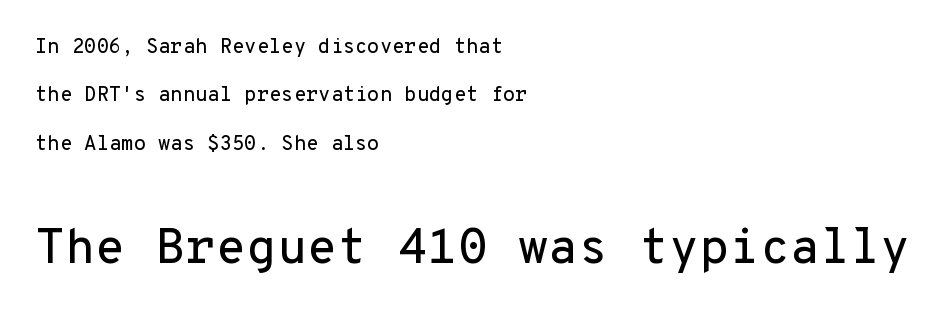
Caption: multi-line text, flush left, ragged right. You could count columns in this text — the font is strictly monospaced. Beneath every word, the page is bare. Students, observe: this is what heavily led, spacious text looks like. The type family on display is of the sans-serif kind.
